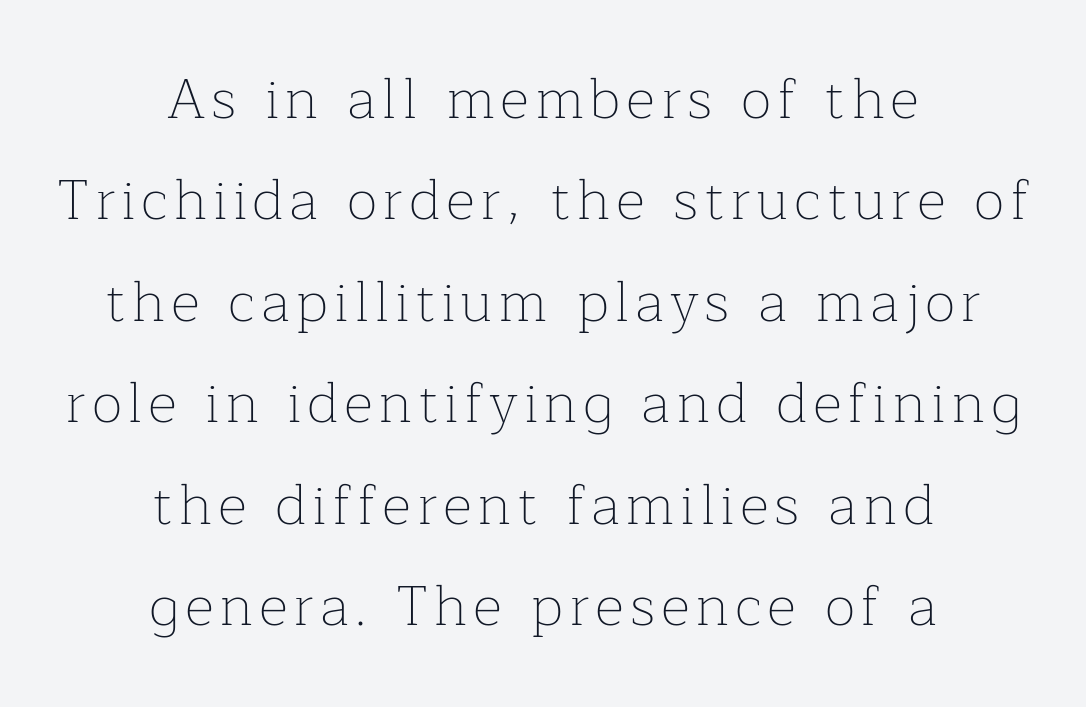
The image shows 57 px thin serif type, upright; set centered, line spacing 1.78x, not underlined; low stroke contrast and a medium x-height.
